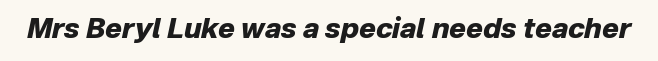
The image shows 28 px heavy type, italic (leaning right); set normal letter spacing, not underlined; low stroke contrast and a medium x-height.
